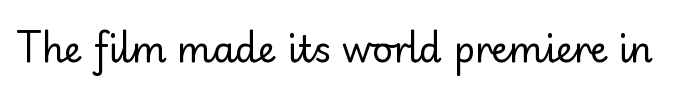
The image shows 36 px regular-weight sans-serif type, upright; set normal letter spacing, not underlined; low stroke contrast and a small x-height.
